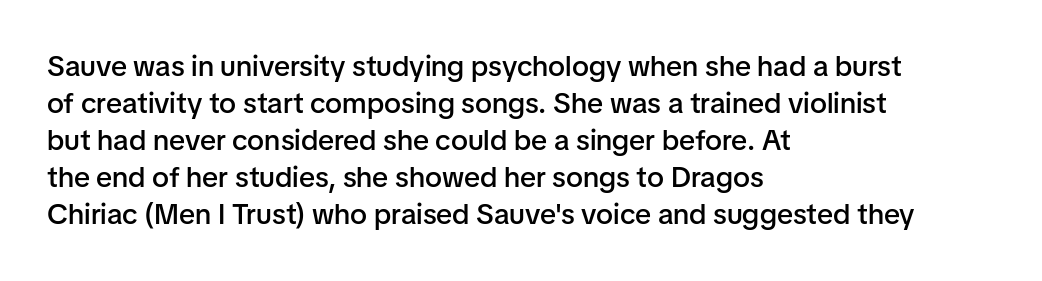
{"serif": "no", "italic": "no", "bold": "semi", "weight": "semibold", "width": "normal", "stroke_contrast": "low", "x_height": "medium", "monospaced": "no", "underline": "no", "align": "left", "line_spacing": "normal", "line_spacing_ratio": 1.28, "letter_spacing": "normal", "letter_spacing_em": 0.0, "glyph_px": 29}
